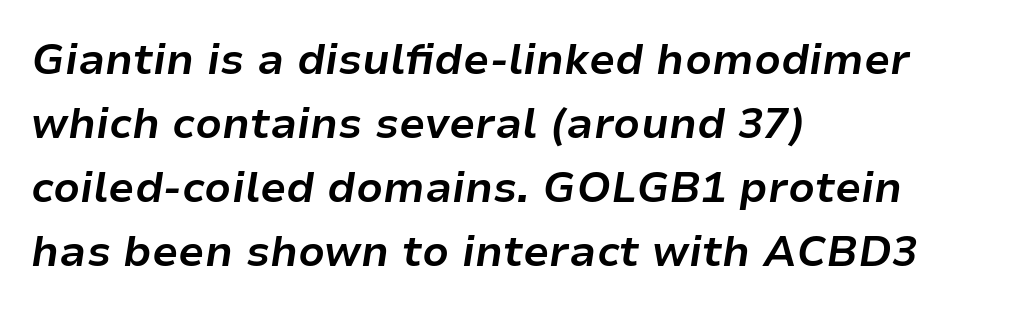
{"italic": "yes", "lean": "right", "slant_degrees": 9, "bold": "yes", "weight": "bold", "width": "normal", "stroke_contrast": "low", "x_height": "medium", "monospaced": "no", "underline": "no", "align": "left", "line_spacing": "normal", "line_spacing_ratio": 1.52, "letter_spacing": "normal", "letter_spacing_em": 0.0, "glyph_px": 42}
